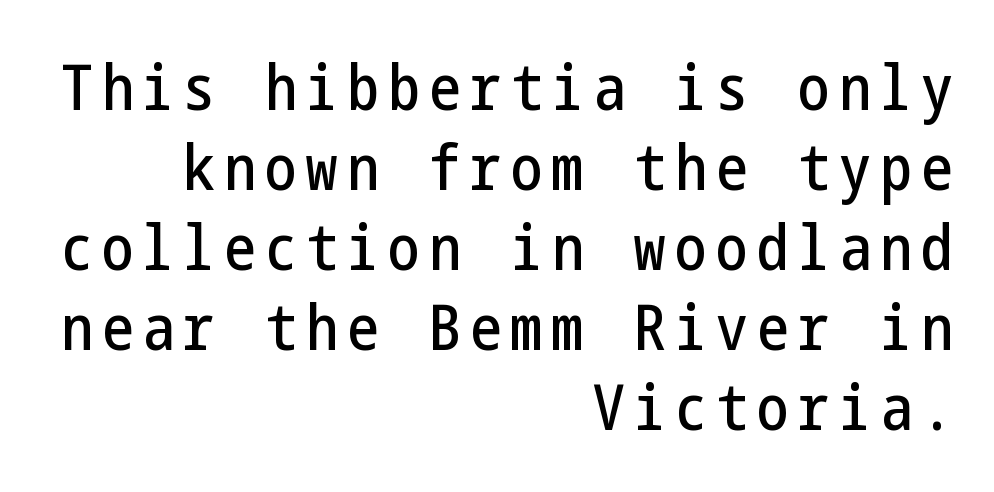
Does the copy run flush right? Yes — the right margin is perfectly even. Normally led — the rows are evenly, conventionally spaced. Anything drawn beneath the words? Only blank space. This is sans-serif lettering, the kind often seen on screens and signage.
